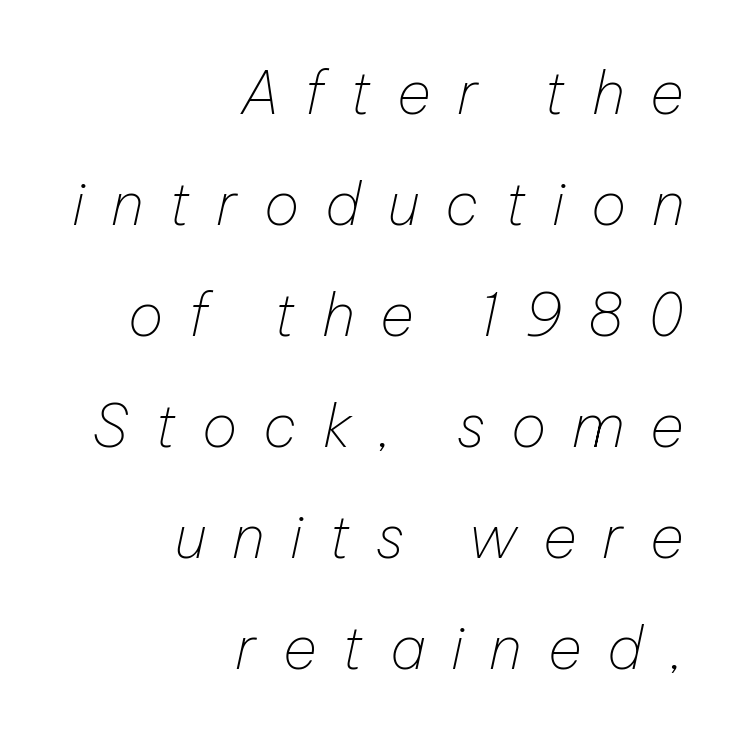
Q: Is the text bold? A: No.
Q: Is the text italic (slanted)? A: Yes, it leans right by about 12 degrees.
Q: Is the text underlined? A: No.
Q: How is the paragraph aligned? A: Right-aligned.
Q: Is the spacing between letters normal or unusually wide? A: Unusually wide.
Q: Width (condensed, normal, or wide)? A: Normal.
Q: Stroke contrast? A: Low.
Q: x-height? A: Medium.
Q: Monospaced? A: No.
